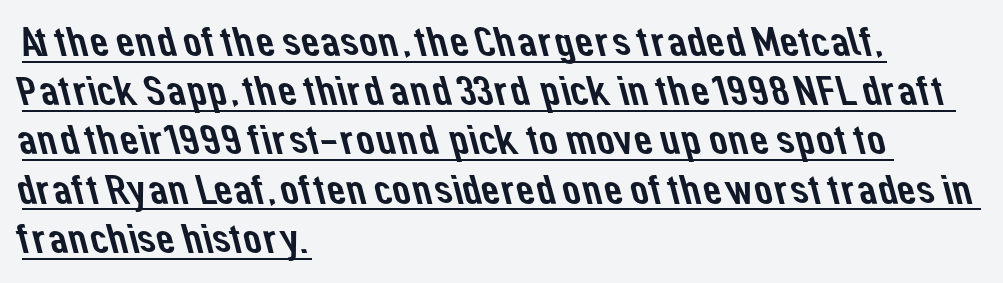
{"serif": "no", "width": "normal", "stroke_contrast": "low", "x_height": "medium", "monospaced": "no", "underline": "yes", "align": "left", "line_spacing_ratio": 1.2, "letter_spacing": "normal", "letter_spacing_em": 0.0, "glyph_px": 41}
